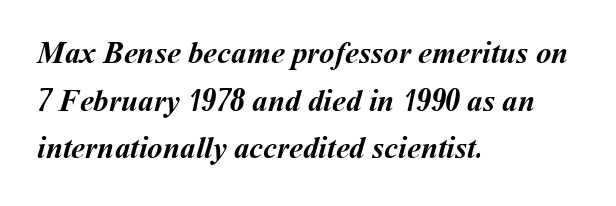
The image shows 31 px semibold type; set left-aligned, normal line spacing (1.54x), normal letter spacing, not underlined; medium stroke contrast and a medium x-height.
